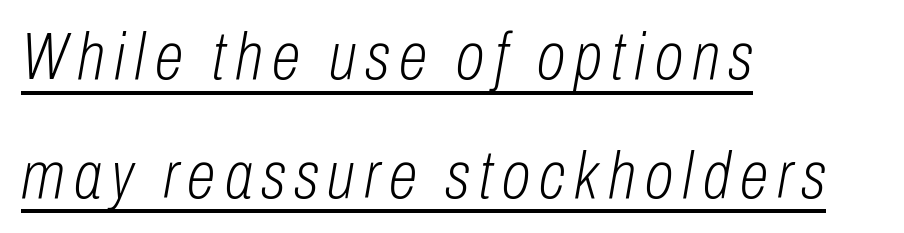
Stems here are at most as thick as an everyday book face. This sample uses an oblique cut, with every glyph tilted off the vertical. Spacing verdict: proportional, widths tailored to each character. Line beginnings align vertically; line endings do not. Check the space under the baseline: a stroke is drawn there.
